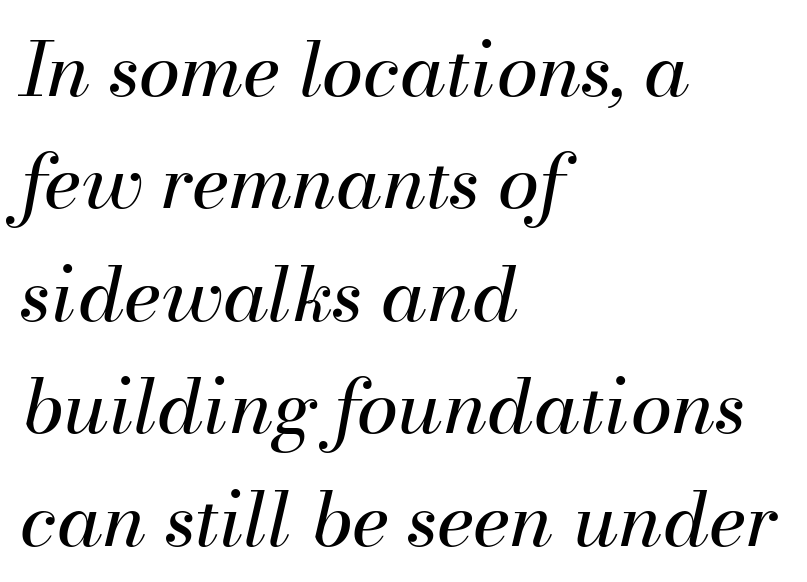
{"italic": "yes", "lean": "right", "slant_degrees": 13, "bold": "no", "weight": "regular", "width": "normal", "stroke_contrast": "medium", "x_height": "small", "monospaced": "no", "underline": "no", "align": "left", "line_spacing": "normal", "line_spacing_ratio": 1.5, "letter_spacing": "normal", "letter_spacing_em": 0.0, "glyph_px": 75}
